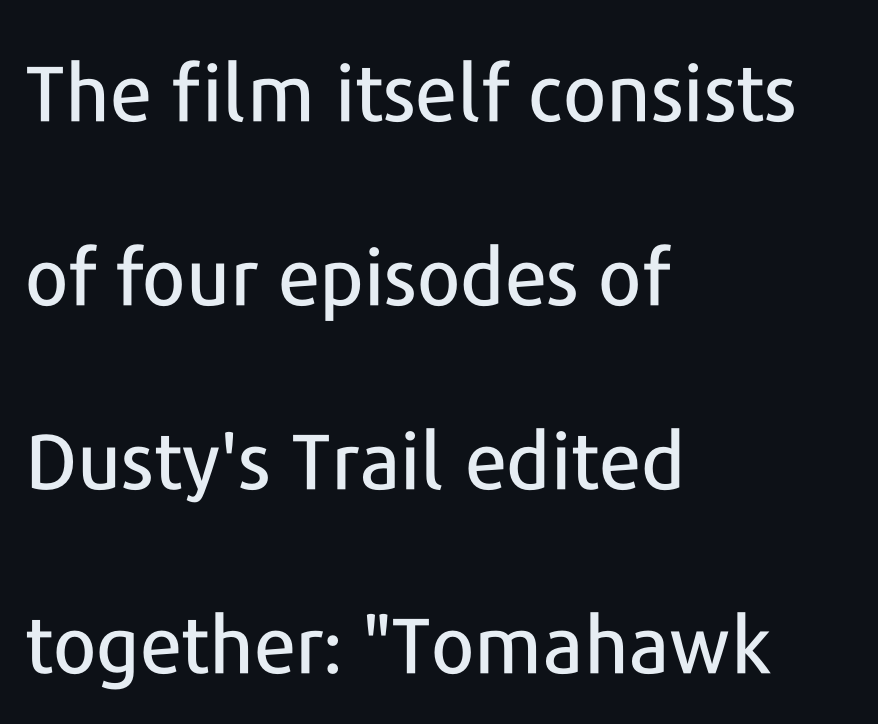
The image shows 78 px sans-serif type, upright; set left-aligned, loose line spacing (2.36x), normal letter spacing, not underlined; low stroke contrast and a medium x-height.
